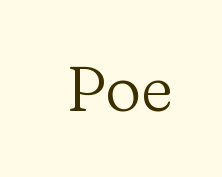
The image shows 63 px regular-weight serif type, upright; set normal letter spacing, not underlined; medium stroke contrast and a medium x-height.
